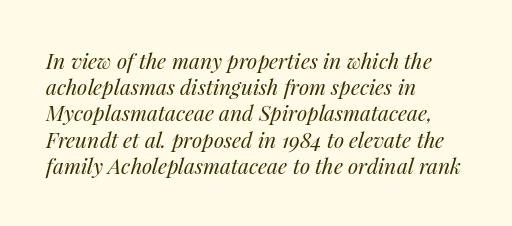
{"italic": "yes", "lean": "right", "slant_degrees": 14, "bold": "no", "underline": "no", "align": "left", "line_spacing": "normal", "line_spacing_ratio": 1.25, "letter_spacing": "normal", "letter_spacing_em": 0.0, "glyph_px": 21}
